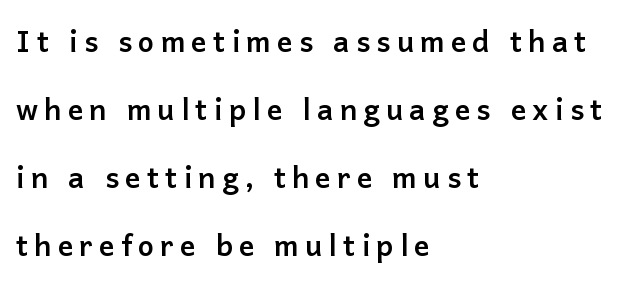
{"serif": "no", "italic": "no", "bold": "yes", "weight": "semibold", "width": "normal", "stroke_contrast": "low", "x_height": "medium", "monospaced": "no", "underline": "no", "align": "left", "line_spacing": "loose", "line_spacing_ratio": 2.35, "letter_spacing": "wide", "letter_spacing_em": 0.21, "glyph_px": 29}
